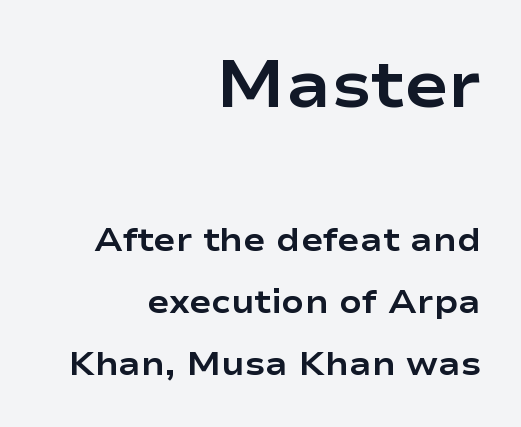
Q: Is the text bold? A: Yes.
Q: Is the text italic (slanted)? A: No, it is upright.
Q: Is the typeface a serif or a sans-serif typeface? A: Sans-serif.
Q: Is the text underlined? A: No.
Q: How is the paragraph aligned? A: Right-aligned.
Q: Is the spacing between letters normal or unusually wide? A: Normal.
Q: Which block of text is set in a larger size, the first (top) or the second (bottom)? A: The first (top) one.
Q: Width (condensed, normal, or wide)? A: Wide.
Q: Stroke contrast? A: Low.
Q: x-height? A: Medium.
Q: Monospaced? A: No.
